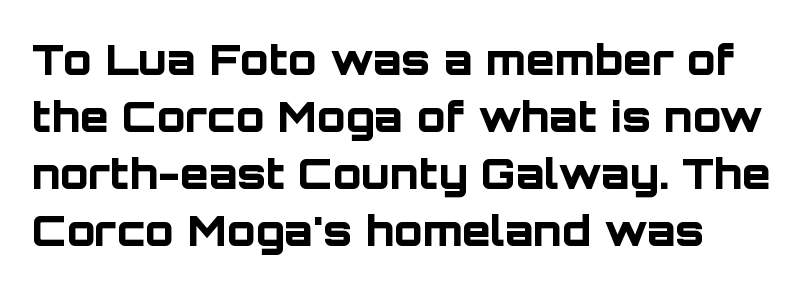
Q: Is the text bold? A: Yes.
Q: Is the text italic (slanted)? A: No, it is upright.
Q: Is the typeface a serif or a sans-serif typeface? A: Sans-serif.
Q: Is the text underlined? A: No.
Q: How is the paragraph aligned? A: Left-aligned.
Q: Is the spacing between letters normal or unusually wide? A: Normal.
Q: Is the spacing between lines tight, normal or loose? A: Normal.
Q: Width (condensed, normal, or wide)? A: Normal.
Q: Stroke contrast? A: Low.
Q: x-height? A: Large.
Q: Monospaced? A: No.
